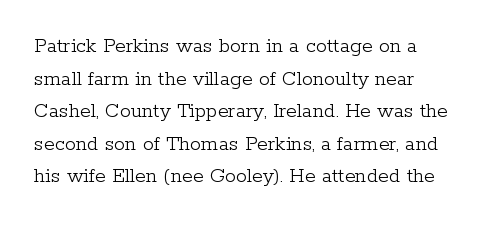
{"italic": "no", "bold": "no", "underline": "no", "line_spacing": "normal", "line_spacing_ratio": 1.48, "letter_spacing": "normal", "letter_spacing_em": 0.0, "glyph_px": 22}
